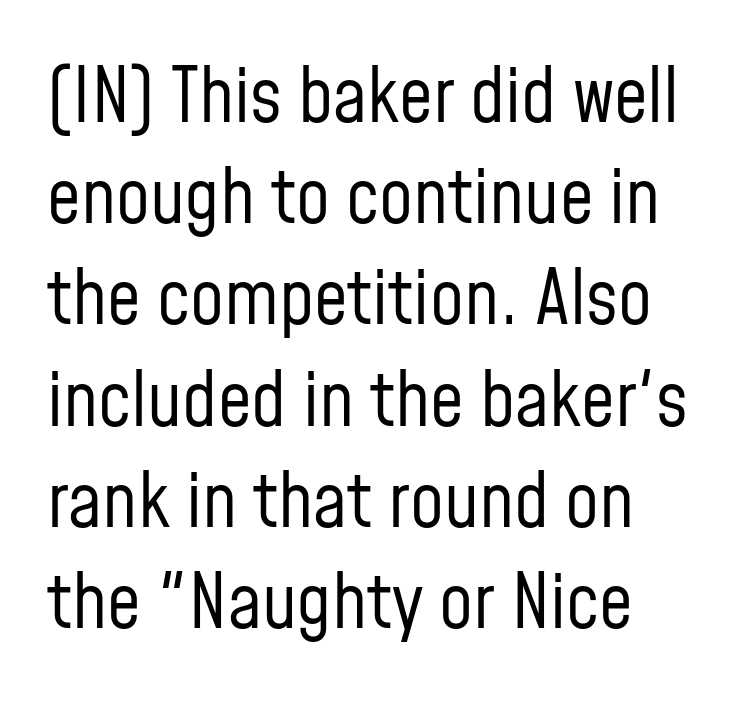
{"serif": "no", "italic": "no", "bold": "no", "weight": "regular", "width": "condensed", "stroke_contrast": "low", "x_height": "medium", "monospaced": "no", "underline": "no", "align": "left", "line_spacing": "normal", "line_spacing_ratio": 1.35, "letter_spacing": "normal", "letter_spacing_em": 0.0, "glyph_px": 75}
